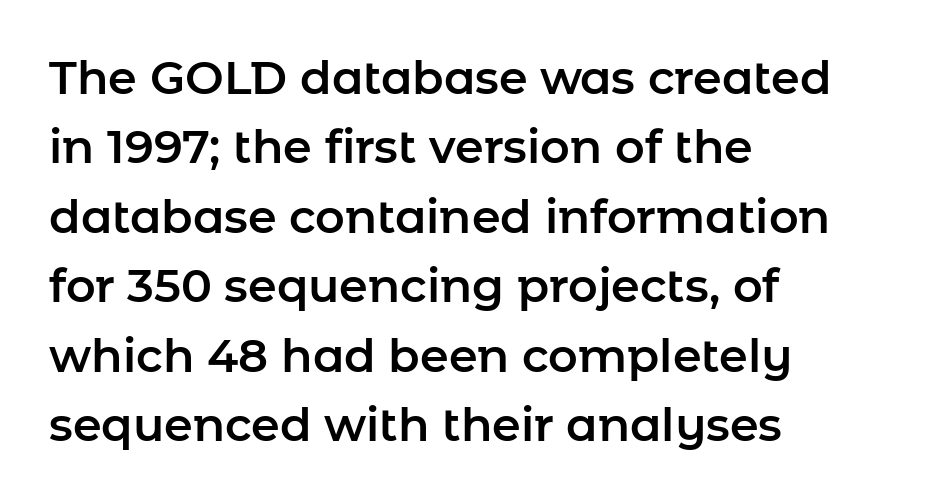
Q: Is the text italic (slanted)? A: No, it is upright.
Q: Is the typeface a serif or a sans-serif typeface? A: Sans-serif.
Q: Is the text underlined? A: No.
Q: How is the paragraph aligned? A: Left-aligned.
Q: Is the spacing between letters normal or unusually wide? A: Normal.
Q: Is the spacing between lines tight, normal or loose? A: Normal.
Q: Width (condensed, normal, or wide)? A: Normal.
Q: Stroke contrast? A: Low.
Q: x-height? A: Medium.
Q: Monospaced? A: No.
